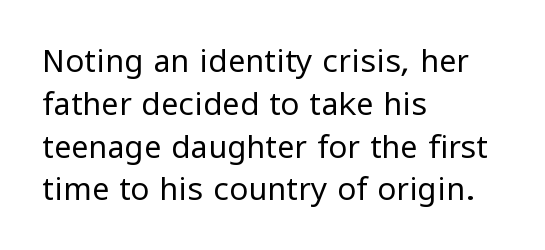
Q: Is the text bold? A: No.
Q: Is the text italic (slanted)? A: No, it is upright.
Q: Is the typeface a serif or a sans-serif typeface? A: Sans-serif.
Q: Is the text underlined? A: No.
Q: How is the paragraph aligned? A: Left-aligned.
Q: Is the spacing between letters normal or unusually wide? A: Normal.
Q: Is the spacing between lines tight, normal or loose? A: Normal.
Q: Width (condensed, normal, or wide)? A: Normal.
Q: Stroke contrast? A: Low.
Q: x-height? A: Medium.
Q: Monospaced? A: No.
